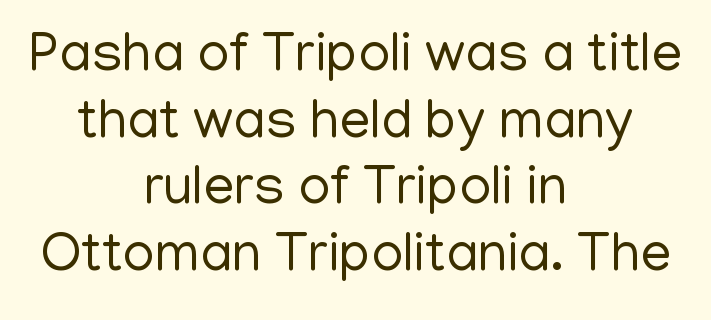
The passage shown is typed in a proportional face where columns would drift. Check the space under the baseline: it is left empty. Does extra space separate the letters? No, they use regular spacing. Compared with a typical body face, this is equally light or lighter still. A sans-serif font was chosen for this passage.
